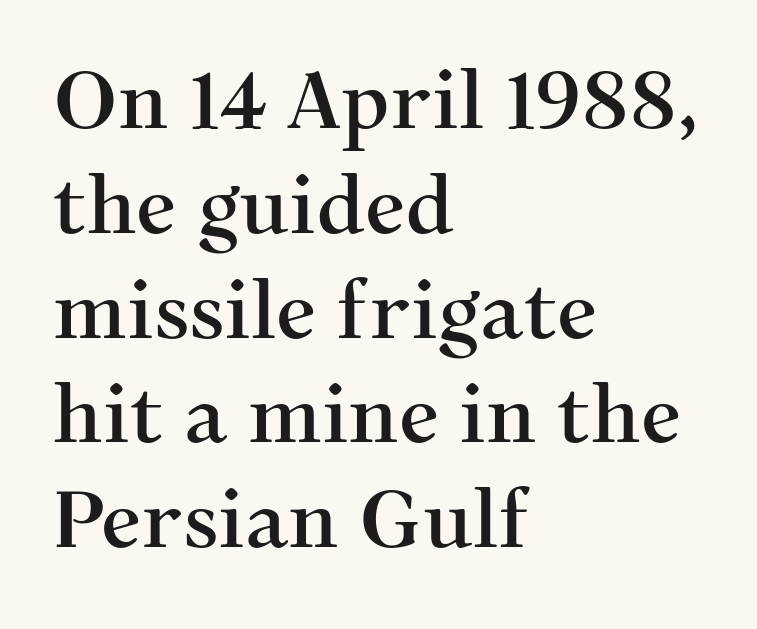
Q: Is the text italic (slanted)? A: No, it is upright.
Q: Is the typeface a serif or a sans-serif typeface? A: Serif.
Q: Is the text underlined? A: No.
Q: How is the paragraph aligned? A: Left-aligned.
Q: Is the spacing between letters normal or unusually wide? A: Normal.
Q: Is the spacing between lines tight, normal or loose? A: Normal.
Q: Width (condensed, normal, or wide)? A: Normal.
Q: Stroke contrast? A: Medium.
Q: x-height? A: Medium.
Q: Monospaced? A: No.
